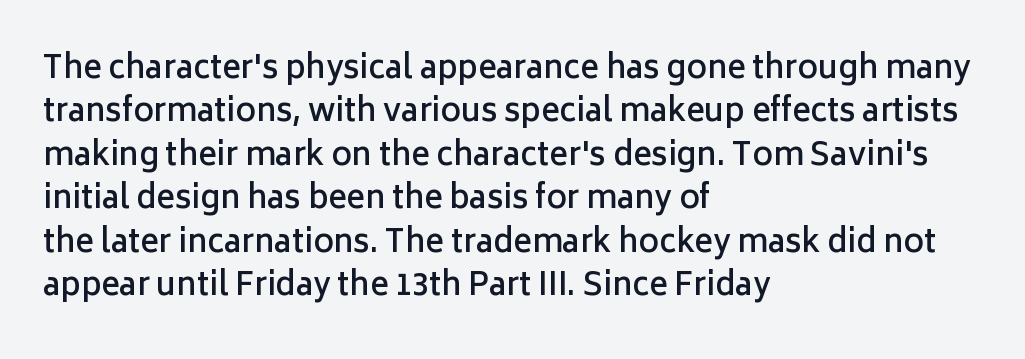
Q: Is the text bold? A: Semi-bold.
Q: Is the text italic (slanted)? A: No, it is upright.
Q: Is the typeface a serif or a sans-serif typeface? A: Sans-serif.
Q: Is the text underlined? A: No.
Q: How is the paragraph aligned? A: Left-aligned.
Q: Is the spacing between letters normal or unusually wide? A: Normal.
Q: Is the spacing between lines tight, normal or loose? A: Normal.
Q: Width (condensed, normal, or wide)? A: Normal.
Q: Stroke contrast? A: Low.
Q: x-height? A: Medium.
Q: Monospaced? A: No.
